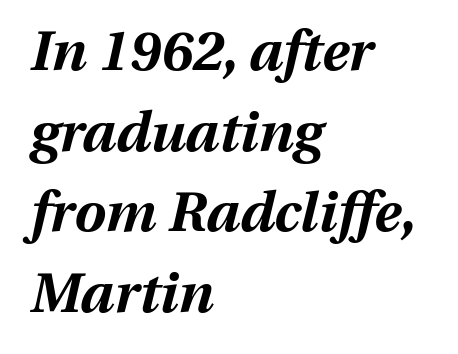
You'd pick this weight for a headline — it's a proper bold. Yep, that's italic — everything's leaning. The lines in this sample share a left origin and differ only in where they stop. Type without underlining.
